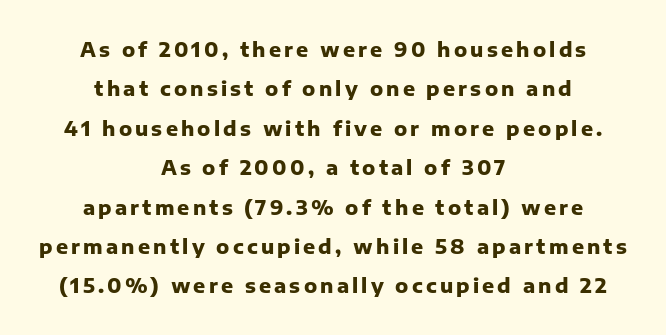
The typography opts for an upright posture over an oblique one. Underlining? Definitely not there. Every row of glyphs is offset so its center matches the block's center. Horizontal bands of white between lines are thick stripes. How heavy is the stroke? Heavy — this is a bold.
